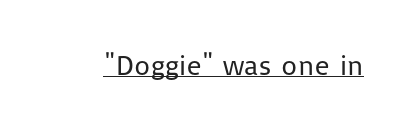
Q: Is the text bold? A: No.
Q: Is the text italic (slanted)? A: No, it is upright.
Q: Is the typeface a serif or a sans-serif typeface? A: Sans-serif.
Q: Is the text underlined? A: Yes.
Q: Is the spacing between letters normal or unusually wide? A: Normal.
Q: Width (condensed, normal, or wide)? A: Normal.
Q: Stroke contrast? A: Low.
Q: x-height? A: Medium.
Q: Monospaced? A: No.
